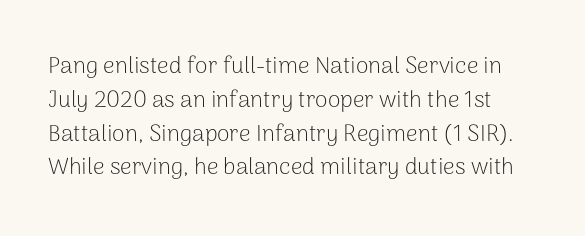
{"italic": "no", "bold": "no", "underline": "no", "line_spacing": "normal", "line_spacing_ratio": 1.47, "letter_spacing": "normal", "letter_spacing_em": 0.0, "glyph_px": 23}
